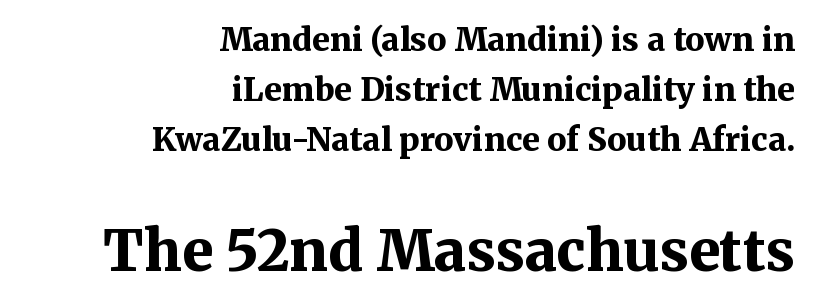
Q: Is the text bold? A: Yes.
Q: Is the text italic (slanted)? A: No, it is upright.
Q: Is the typeface a serif or a sans-serif typeface? A: Serif.
Q: Is the text underlined? A: No.
Q: How is the paragraph aligned? A: Right-aligned.
Q: Is the spacing between letters normal or unusually wide? A: Normal.
Q: Is the spacing between lines tight, normal or loose? A: Normal.
Q: Which block of text is set in a larger size, the first (top) or the second (bottom)? A: The second (bottom) one.
Q: Width (condensed, normal, or wide)? A: Normal.
Q: Stroke contrast? A: Medium.
Q: x-height? A: Medium.
Q: Monospaced? A: No.
